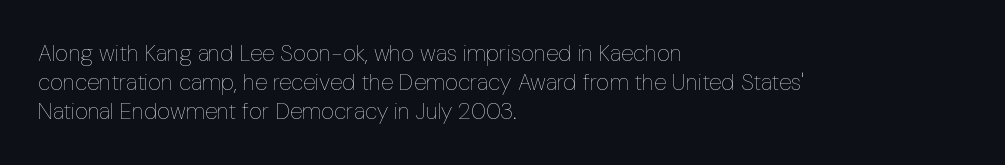
A typesetter would call this zero additional tracking. If you drew a line through each stem, it would be perfectly vertical. This block has exactly the height ordinary leading produces. Teacher's note: observe the even left margin — that is flush-left alignment. The area under the type is left untouched. This is not heavy type; no bold has been used.
